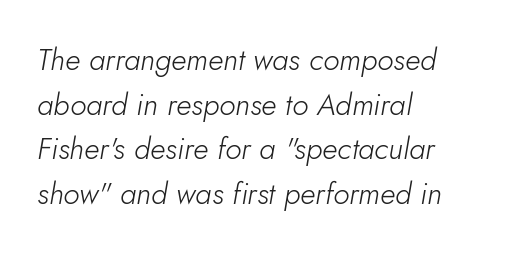
The image shows 30 px light type, italic (leaning right); set left-aligned, normal line spacing (1.49x), normal letter spacing, not underlined; low stroke contrast and a small x-height.
